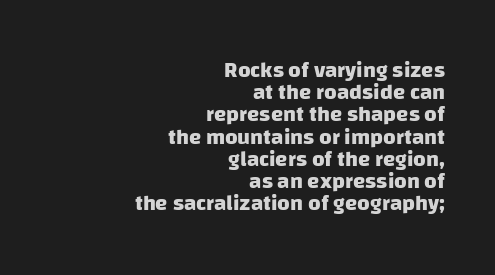
Letters rest on an invisible, unmarked baseline. Tightly led — the rows are bunched. Casual observation: everything's shoved over to the right. These words are printed bold, with thick strokes throughout. Letter spacing: default.
